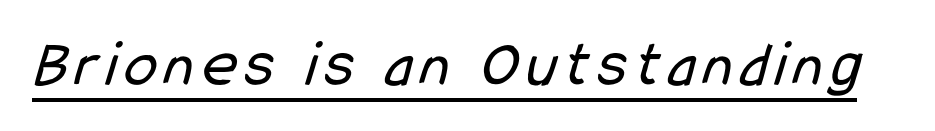
Q: Is the text bold? A: No.
Q: Is the typeface a serif or a sans-serif typeface? A: Sans-serif.
Q: Is the text underlined? A: Yes.
Q: Width (condensed, normal, or wide)? A: Condensed.
Q: Stroke contrast? A: Low.
Q: x-height? A: Medium.
Q: Monospaced? A: No.
